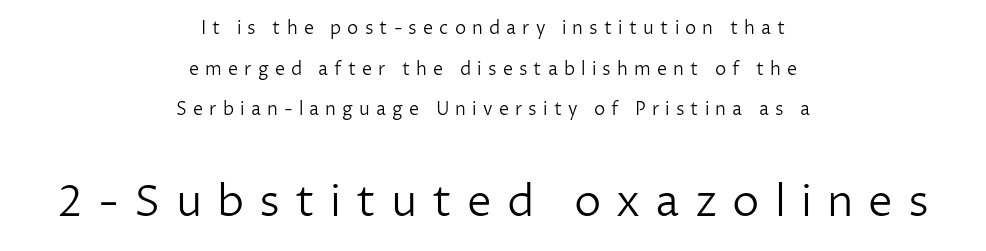
Q: Is the text bold? A: No.
Q: Is the text italic (slanted)? A: No, it is upright.
Q: Is the typeface a serif or a sans-serif typeface? A: Sans-serif.
Q: Is the text underlined? A: No.
Q: How is the paragraph aligned? A: Centered.
Q: Is the spacing between letters normal or unusually wide? A: Unusually wide.
Q: Is the spacing between lines tight, normal or loose? A: Loose.
Q: Which block of text is set in a larger size, the first (top) or the second (bottom)? A: The second (bottom) one.
Q: Width (condensed, normal, or wide)? A: Normal.
Q: Stroke contrast? A: Low.
Q: x-height? A: Medium.
Q: Monospaced? A: No.
